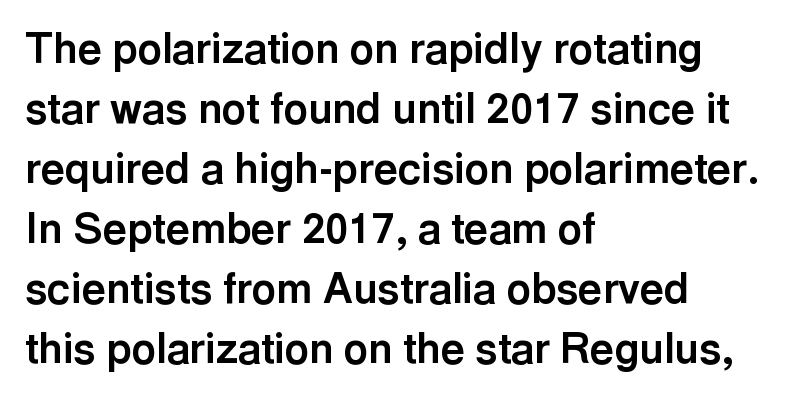
The image shows 42 px bold sans-serif type, upright; set left-aligned, normal line spacing (1.43x), normal letter spacing, not underlined; a medium x-height.
